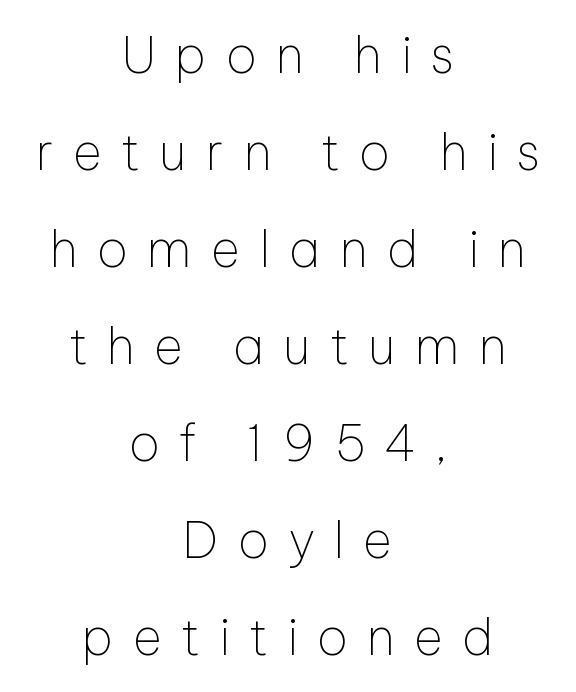
The line texture is sparse and dotted thanks to wide tracking. Notice how the passage keeps no hard edge, just a central spine. Is this a heavy cut? Hardly; it is regular or lighter. To sum up the face: it is a sans, with no serifs. Character widths vary here, with narrow letters taking less room than wide ones.
